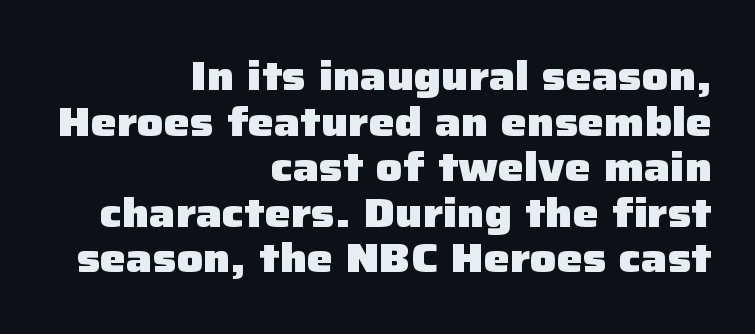
Q: Is the text bold? A: Yes.
Q: Is the text italic (slanted)? A: No, it is upright.
Q: Is the typeface a serif or a sans-serif typeface? A: Sans-serif.
Q: Is the text underlined? A: No.
Q: How is the paragraph aligned? A: Right-aligned.
Q: Is the spacing between letters normal or unusually wide? A: Normal.
Q: Is the spacing between lines tight, normal or loose? A: Tight.
Q: Width (condensed, normal, or wide)? A: Normal.
Q: Stroke contrast? A: Low.
Q: x-height? A: Medium.
Q: Monospaced? A: No.
